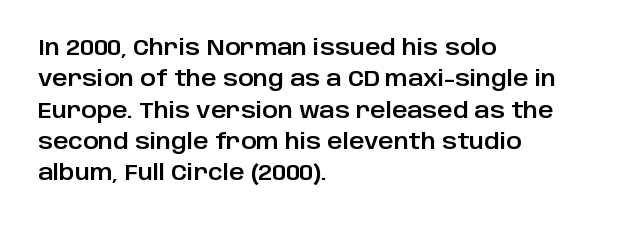
Q: Is the text italic (slanted)? A: No, it is upright.
Q: Is the text underlined? A: No.
Q: How is the paragraph aligned? A: Left-aligned.
Q: Is the spacing between letters normal or unusually wide? A: Normal.
Q: Is the spacing between lines tight, normal or loose? A: Normal.
